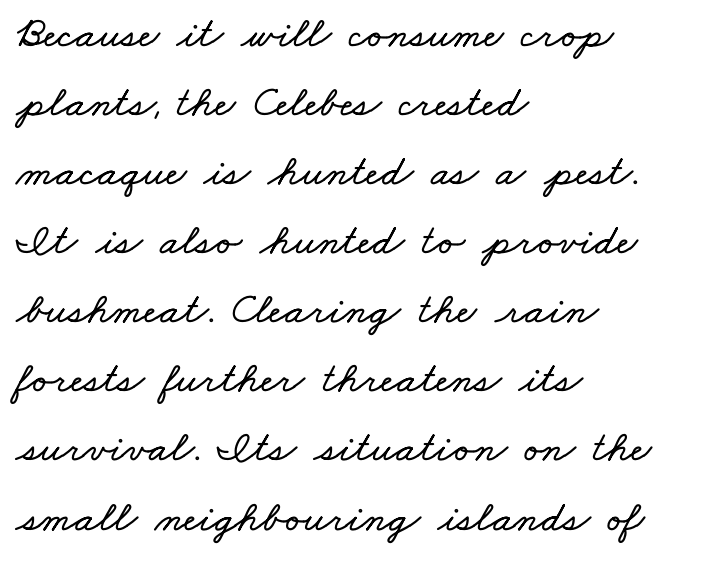
A typesetter would call this leading conventional body-copy spacing. Between one letter and the next there's only the usual sliver of space. The ragged edge is on the right, which tells us the setting is flush left. The passage shown is typed in a proportional face where columns would drift. Words float on clear page, feet unadorned.
